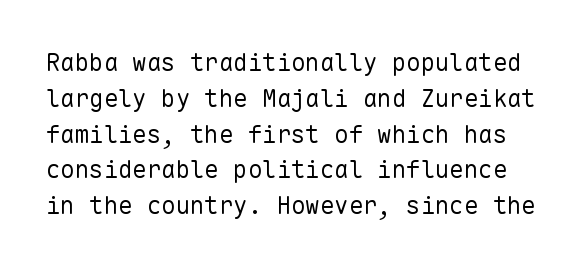
Q: Is the text bold? A: No.
Q: Is the text italic (slanted)? A: No, it is upright.
Q: Is the text underlined? A: No.
Q: Is the spacing between letters normal or unusually wide? A: Normal.
Q: Is the spacing between lines tight, normal or loose? A: Normal.
